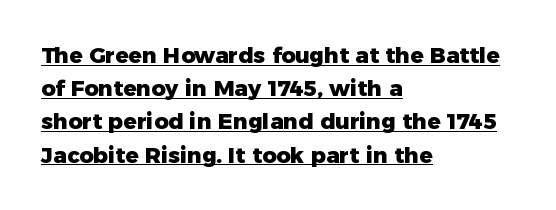
Q: Is the text bold? A: Yes.
Q: Is the text italic (slanted)? A: No, it is upright.
Q: Is the text underlined? A: Yes.
Q: How is the paragraph aligned? A: Left-aligned.
Q: Is the spacing between letters normal or unusually wide? A: Normal.
Q: Is the spacing between lines tight, normal or loose? A: Normal.
